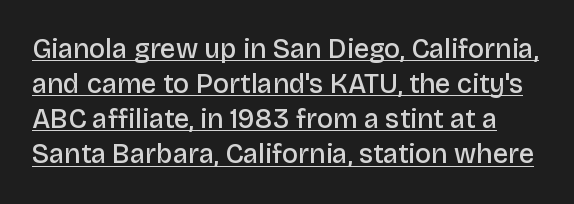
The image shows 27 px text type, upright; set normal line spacing (1.3x), normal letter spacing, underlined.
